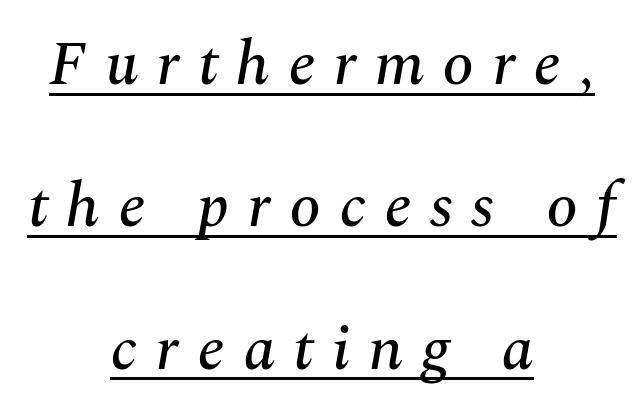
The image shows 63 px serif type, italic (leaning right); set centered, loose line spacing (2.26x), unusually wide letter spacing (+0.29 em), underlined; medium stroke contrast and a medium x-height.
